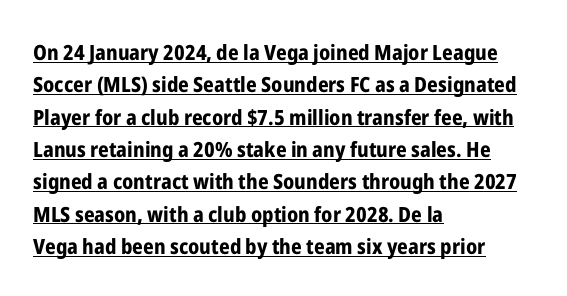
The image shows 21 px bold type, upright; set left-aligned, normal line spacing (1.54x), normal letter spacing, underlined.
